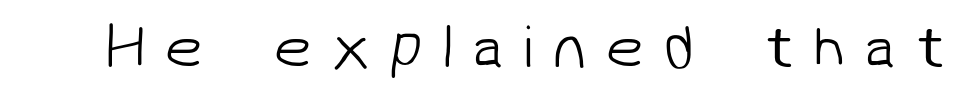
Q: Is the text bold? A: No.
Q: Is the typeface a serif or a sans-serif typeface? A: Sans-serif.
Q: Is the text underlined? A: No.
Q: Is the spacing between letters normal or unusually wide? A: Unusually wide.
Q: Width (condensed, normal, or wide)? A: Normal.
Q: Stroke contrast? A: Low.
Q: x-height? A: Medium.
Q: Monospaced? A: No.
